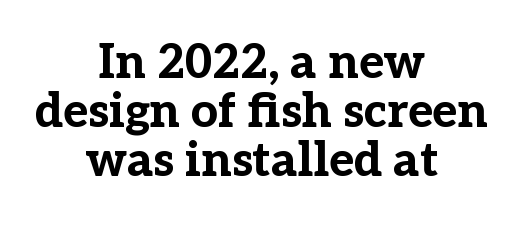
Does extra space separate the letters? No, they use regular spacing. Cramped leading. The passage shown is typed in a proportional face where columns would drift. The space beneath each line is pristine and unruled.
